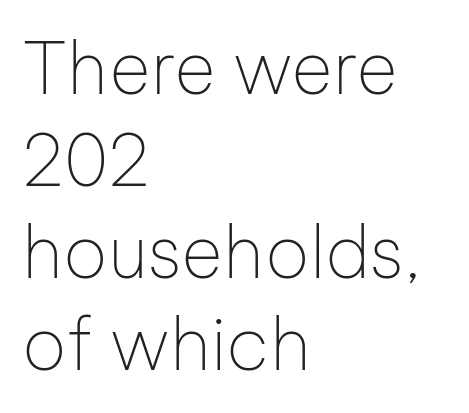
Spacing verdict: proportional, widths tailored to each character. In terms of letterspacing, this is plain default setting. The typeface chosen for these lines omits serifs. This sample is left-justified, so line endings fall wherever the words run out. The strokes carry an ordinary text weight at most.
